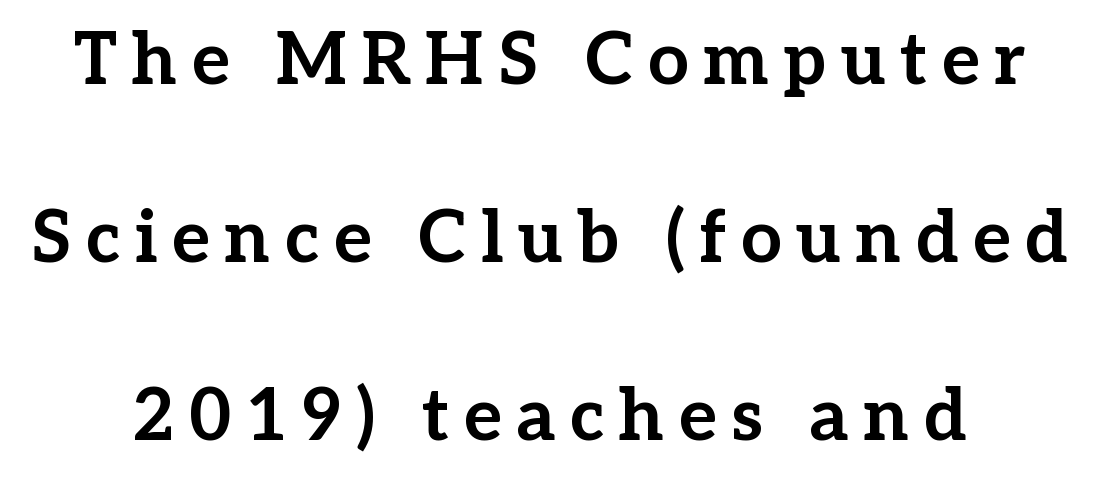
Q: Is the text bold? A: Yes.
Q: Is the text italic (slanted)? A: No, it is upright.
Q: Is the typeface a serif or a sans-serif typeface? A: Serif.
Q: Is the text underlined? A: No.
Q: Is the spacing between letters normal or unusually wide? A: Unusually wide.
Q: Is the spacing between lines tight, normal or loose? A: Loose.
Q: Width (condensed, normal, or wide)? A: Normal.
Q: Stroke contrast? A: Low.
Q: x-height? A: Medium.
Q: Monospaced? A: No.
